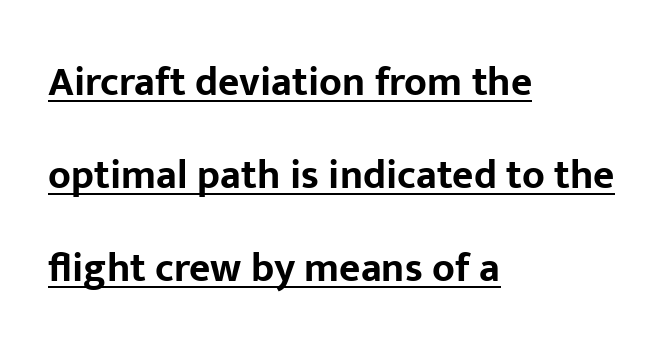
The image shows 41 px bold sans-serif type, upright; set left-aligned, loose line spacing (2.27x), normal letter spacing, underlined; low stroke contrast and a medium x-height.
